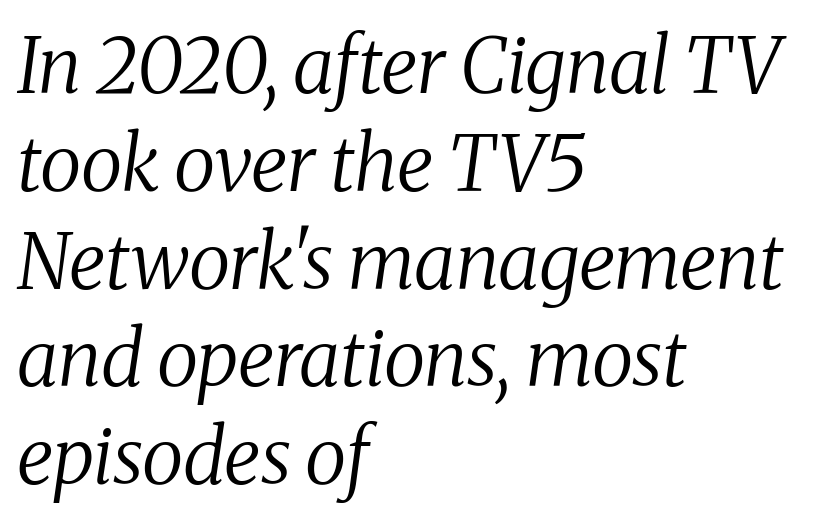
Q: Is the text bold? A: No.
Q: Is the text italic (slanted)? A: Yes, it leans right by about 8 degrees.
Q: Is the typeface a serif or a sans-serif typeface? A: Serif.
Q: Is the text underlined? A: No.
Q: How is the paragraph aligned? A: Left-aligned.
Q: Is the spacing between letters normal or unusually wide? A: Normal.
Q: Is the spacing between lines tight, normal or loose? A: Normal.
Q: Width (condensed, normal, or wide)? A: Normal.
Q: Stroke contrast? A: Medium.
Q: x-height? A: Medium.
Q: Monospaced? A: No.
